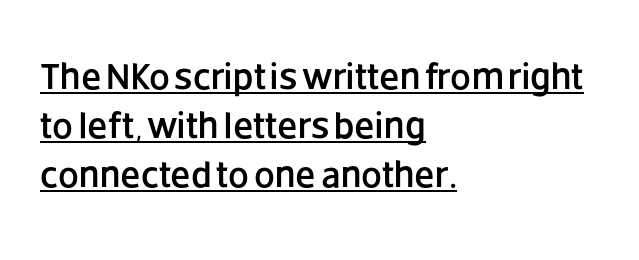
Q: Is the text italic (slanted)? A: No, it is upright.
Q: Is the typeface a serif or a sans-serif typeface? A: Sans-serif.
Q: Is the text underlined? A: Yes.
Q: How is the paragraph aligned? A: Left-aligned.
Q: Is the spacing between letters normal or unusually wide? A: Normal.
Q: Is the spacing between lines tight, normal or loose? A: Normal.
Q: Width (condensed, normal, or wide)? A: Normal.
Q: Stroke contrast? A: Low.
Q: x-height? A: Large.
Q: Monospaced? A: No.
